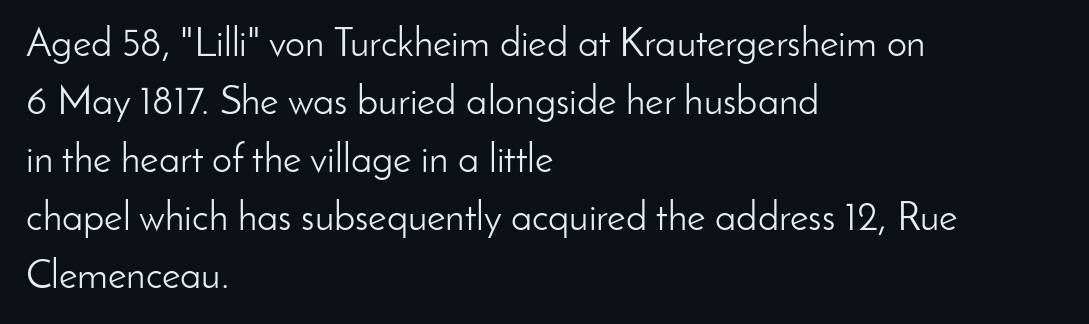
Q: Is the text bold? A: No.
Q: Is the text italic (slanted)? A: No, it is upright.
Q: Is the typeface a serif or a sans-serif typeface? A: Sans-serif.
Q: Is the text underlined? A: No.
Q: How is the paragraph aligned? A: Left-aligned.
Q: Is the spacing between letters normal or unusually wide? A: Normal.
Q: Is the spacing between lines tight, normal or loose? A: Normal.
Q: Width (condensed, normal, or wide)? A: Normal.
Q: Stroke contrast? A: Low.
Q: x-height? A: Small.
Q: Monospaced? A: No.
